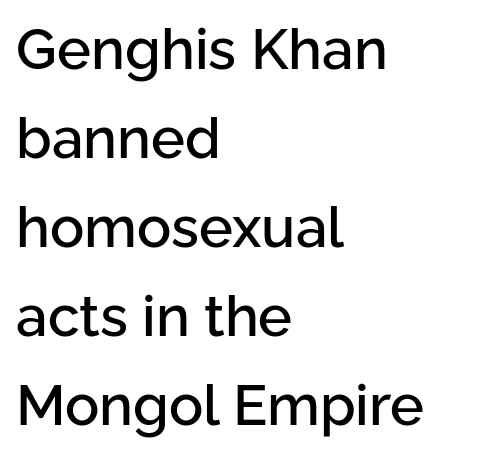
Q: Is the text italic (slanted)? A: No, it is upright.
Q: Is the typeface a serif or a sans-serif typeface? A: Sans-serif.
Q: Is the text underlined? A: No.
Q: How is the paragraph aligned? A: Left-aligned.
Q: Is the spacing between letters normal or unusually wide? A: Normal.
Q: Is the spacing between lines tight, normal or loose? A: Normal.
Q: Width (condensed, normal, or wide)? A: Normal.
Q: Stroke contrast? A: Low.
Q: x-height? A: Medium.
Q: Monospaced? A: No.
